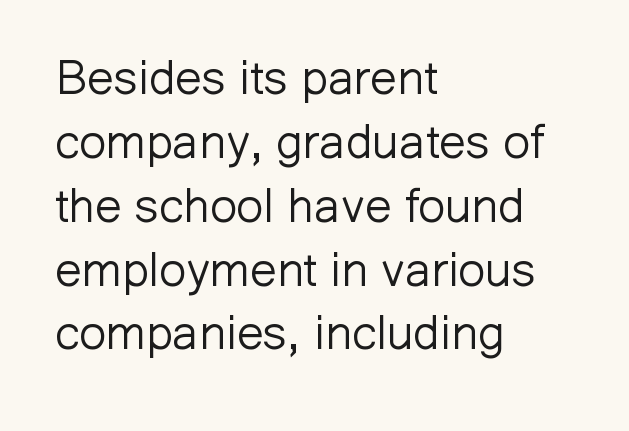
Q: Is the text bold? A: No.
Q: Is the text italic (slanted)? A: No, it is upright.
Q: Is the typeface a serif or a sans-serif typeface? A: Sans-serif.
Q: Is the text underlined? A: No.
Q: How is the paragraph aligned? A: Left-aligned.
Q: Is the spacing between letters normal or unusually wide? A: Normal.
Q: Is the spacing between lines tight, normal or loose? A: Normal.
Q: Width (condensed, normal, or wide)? A: Normal.
Q: Stroke contrast? A: Low.
Q: x-height? A: Medium.
Q: Monospaced? A: No.
